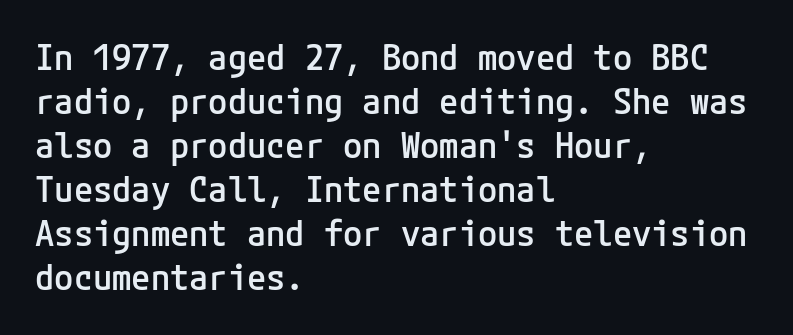
{"serif": "no", "italic": "no", "bold": "semi", "weight": "semibold", "width": "normal", "stroke_contrast": "low", "x_height": "medium", "underline": "no", "align": "left", "line_spacing": "normal", "line_spacing_ratio": 1.26, "letter_spacing": "normal", "letter_spacing_em": 0.0, "glyph_px": 35}
